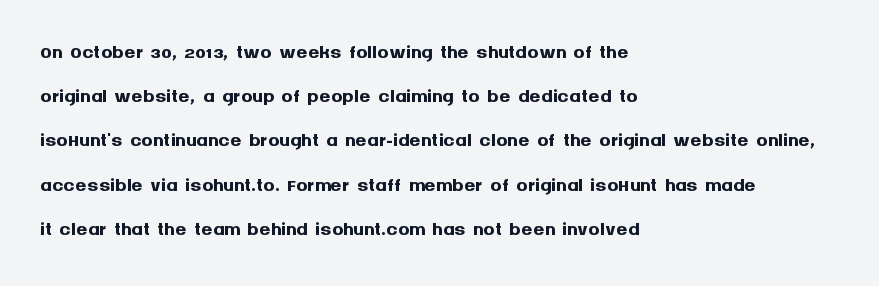
Q: Is the text bold? A: Yes.
Q: Is the text italic (slanted)? A: No, it is upright.
Q: Is the typeface a serif or a sans-serif typeface? A: Sans-serif.
Q: Is the text underlined? A: No.
Q: How is the paragraph aligned? A: Left-aligned.
Q: Is the spacing between letters normal or unusually wide? A: Normal.
Q: Is the spacing between lines tight, normal or loose? A: Normal.
Q: Width (condensed, normal, or wide)? A: Normal.
Q: Stroke contrast? A: Medium.
Q: x-height? A: Large.
Q: Monospaced? A: No.
